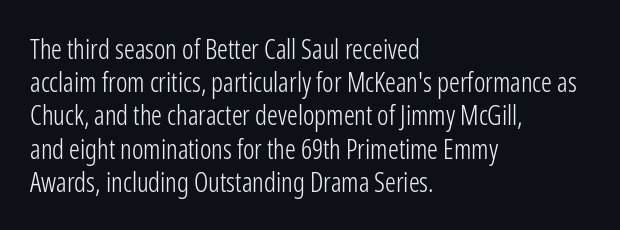
Q: Is the text bold? A: No.
Q: Is the text italic (slanted)? A: No, it is upright.
Q: Is the text underlined? A: No.
Q: How is the paragraph aligned? A: Left-aligned.
Q: Is the spacing between letters normal or unusually wide? A: Normal.
